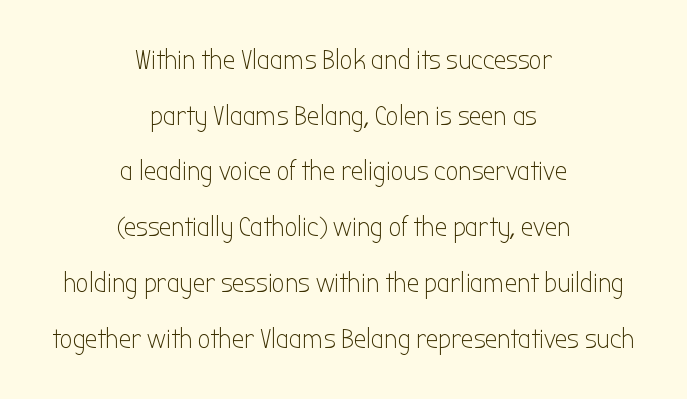
Q: Is the text bold? A: No.
Q: Is the text italic (slanted)? A: No, it is upright.
Q: Is the typeface a serif or a sans-serif typeface? A: Sans-serif.
Q: Is the text underlined? A: No.
Q: How is the paragraph aligned? A: Centered.
Q: Is the spacing between letters normal or unusually wide? A: Normal.
Q: Is the spacing between lines tight, normal or loose? A: Loose.
Q: Width (condensed, normal, or wide)? A: Condensed.
Q: Stroke contrast? A: Low.
Q: x-height? A: Medium.
Q: Monospaced? A: No.
